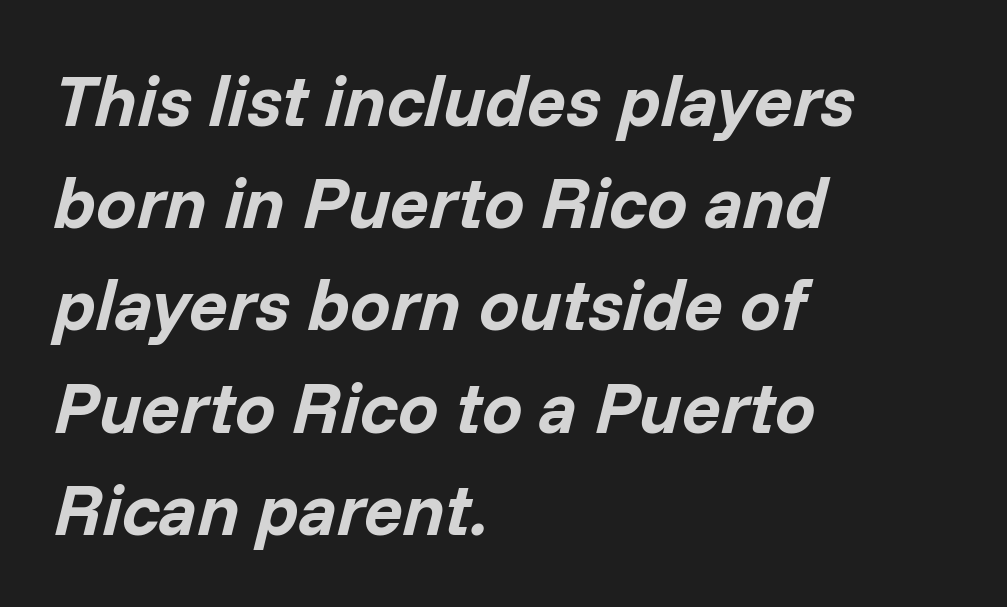
The image shows 72 px bold type, italic (leaning right); set left-aligned, normal line spacing (1.42x), normal letter spacing, not underlined; low stroke contrast and a medium x-height.
